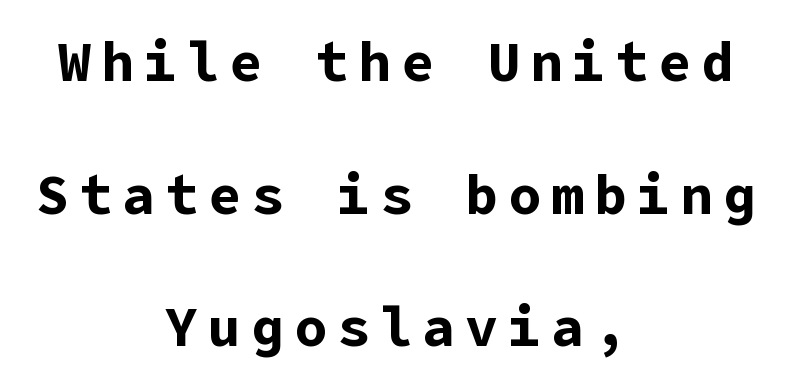
Q: Is the text bold? A: Yes.
Q: Is the text italic (slanted)? A: No, it is upright.
Q: Is the typeface a serif or a sans-serif typeface? A: Sans-serif.
Q: Is the text underlined? A: No.
Q: How is the paragraph aligned? A: Centered.
Q: Is the spacing between lines tight, normal or loose? A: Loose.
Q: Width (condensed, normal, or wide)? A: Normal.
Q: Stroke contrast? A: Low.
Q: x-height? A: Medium.
